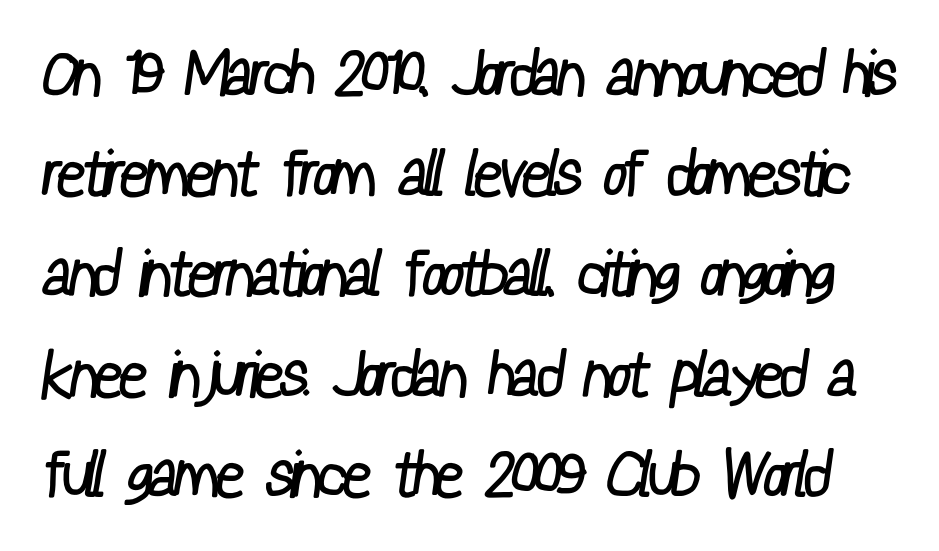
Q: Is the text bold? A: No.
Q: Is the typeface a serif or a sans-serif typeface? A: Sans-serif.
Q: Is the text underlined? A: No.
Q: Is the spacing between letters normal or unusually wide? A: Normal.
Q: Is the spacing between lines tight, normal or loose? A: Normal.
Q: Width (condensed, normal, or wide)? A: Condensed.
Q: Stroke contrast? A: Low.
Q: x-height? A: Medium.
Q: Monospaced? A: No.
